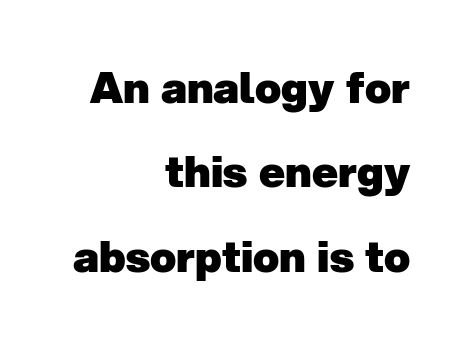
Q: Is the text bold? A: Yes.
Q: Is the typeface a serif or a sans-serif typeface? A: Sans-serif.
Q: Is the text underlined? A: No.
Q: How is the paragraph aligned? A: Right-aligned.
Q: Is the spacing between letters normal or unusually wide? A: Normal.
Q: Is the spacing between lines tight, normal or loose? A: Loose.
Q: Width (condensed, normal, or wide)? A: Normal.
Q: Stroke contrast? A: Low.
Q: x-height? A: Medium.
Q: Monospaced? A: No.
